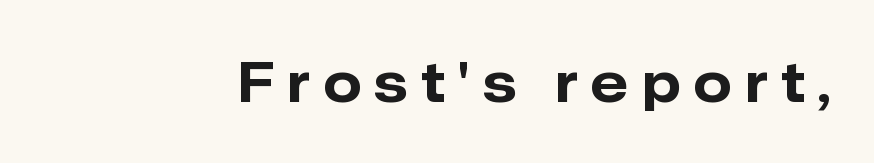
The image shows 54 px bold sans-serif type, upright; set unusually wide letter spacing (+0.26 em), not underlined; low stroke contrast and a medium x-height.
